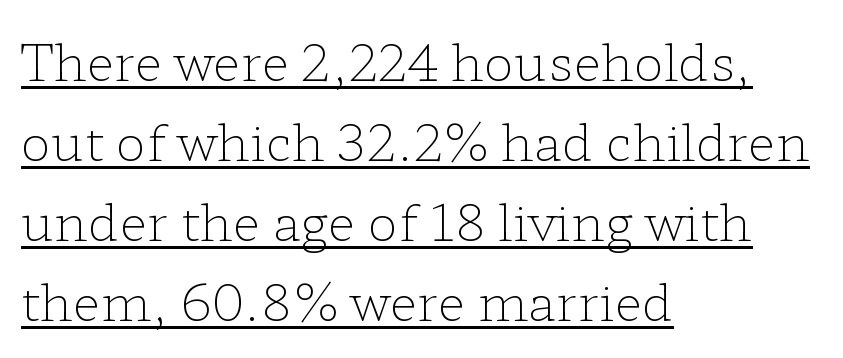
The image shows 51 px light, wide serif type, upright; set left-aligned, normal line spacing (1.57x), normal letter spacing, underlined; low stroke contrast and a medium x-height.
